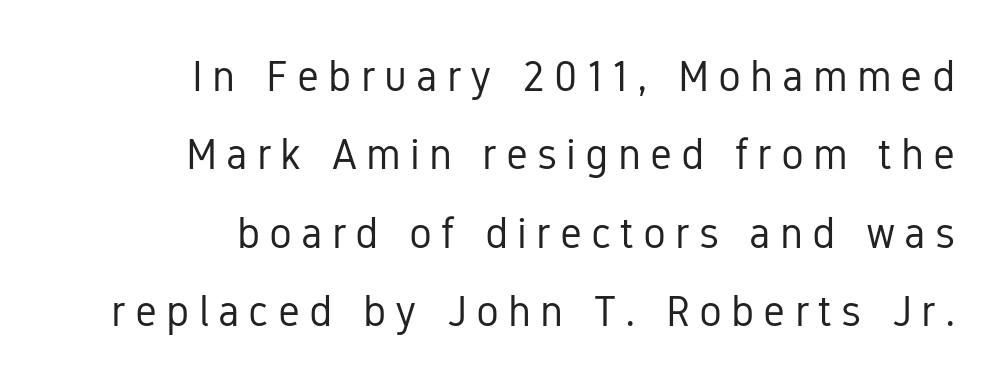
This is the regular roman posture of the typeface. Does the type have serifs? No, each stem ends abruptly. The passage shown is not underscored anywhere. Spacing between characters has been opened up far beyond the box default.
